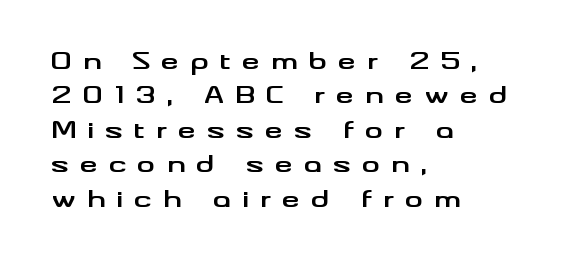
The image shows 23 px bold type, upright; set left-aligned, normal line spacing (1.5x), unusually wide letter spacing (+0.47 em), not underlined.
